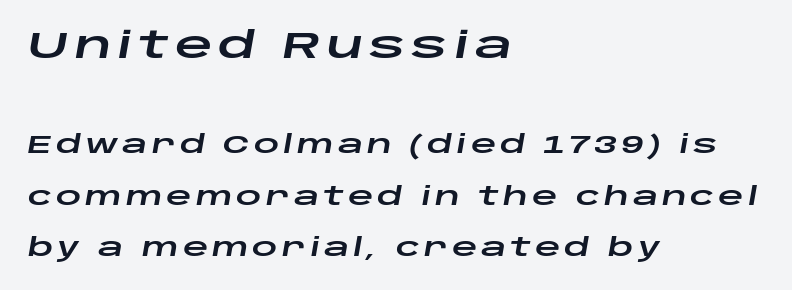
Q: Is the text italic (slanted)? A: Yes, it leans right by about 10 degrees.
Q: Is the text underlined? A: No.
Q: How is the paragraph aligned? A: Left-aligned.
Q: Is the spacing between lines tight, normal or loose? A: Loose.
Q: Which block of text is set in a larger size, the first (top) or the second (bottom)? A: The first (top) one.
Q: Width (condensed, normal, or wide)? A: Wide.
Q: Stroke contrast? A: Low.
Q: x-height? A: Large.
Q: Monospaced? A: No.
